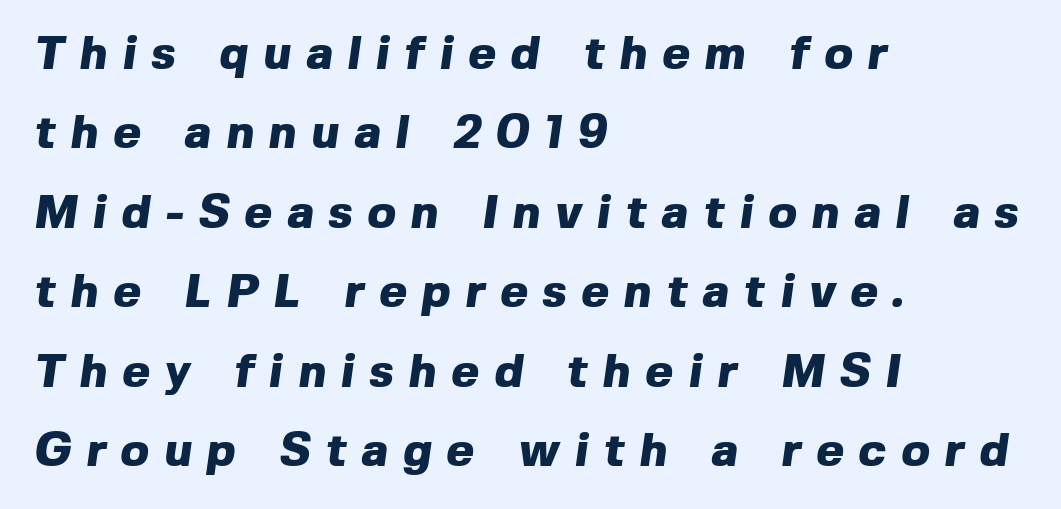
The image shows 47 px heavy sans-serif type; set left-aligned, normal line spacing (1.69x), unusually wide letter spacing (+0.32 em), not underlined; a medium x-height.
